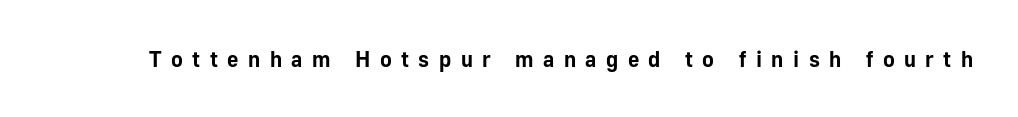
The image shows 22 px bold type, upright; set unusually wide letter spacing (+0.43 em), not underlined.
